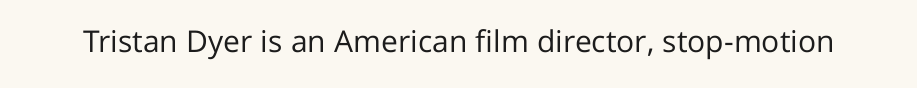
The image shows 30 px regular-weight sans-serif type, upright; set normal letter spacing, not underlined; low stroke contrast and a medium x-height.
